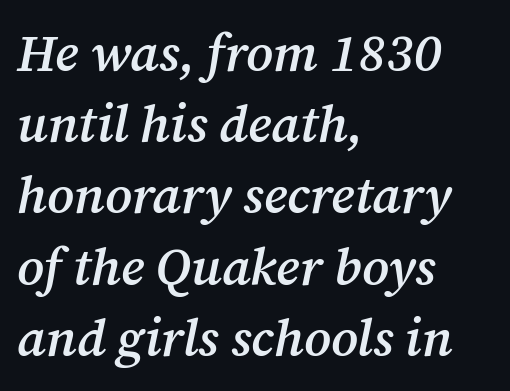
The image shows 52 px semibold serif type, italic (leaning right); set left-aligned, normal line spacing (1.37x), normal letter spacing, not underlined; medium stroke contrast and a medium x-height.
